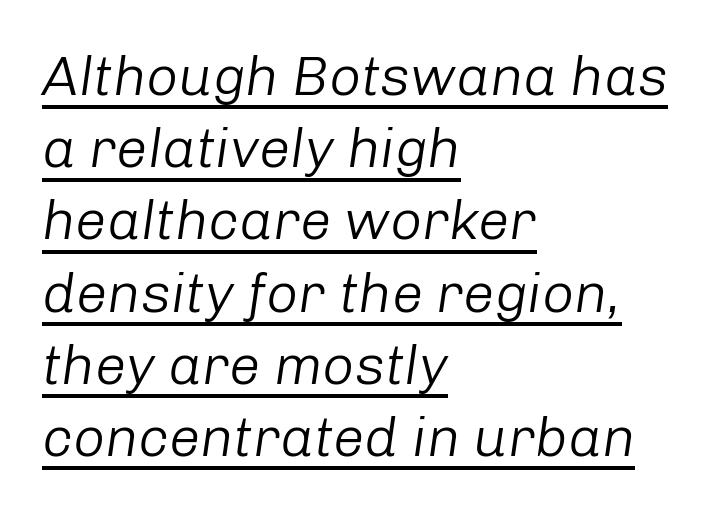
Beneath each row of characters lies a ruled line. Short note: letters normally spaced. The whole block is typeset with a tilt. Regarding leading, the lines here are spaced in the standard way. The rendering uses natural spacing where letterforms have individual widths.
